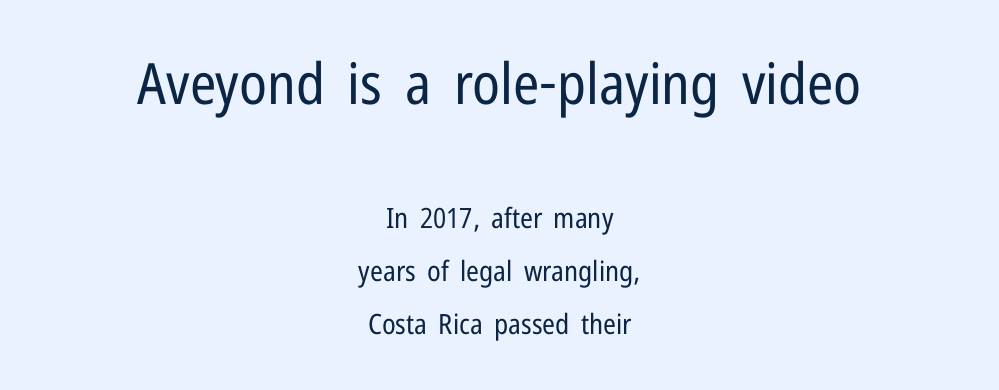
Q: Is the text bold? A: No.
Q: Is the text italic (slanted)? A: No, it is upright.
Q: Is the typeface a serif or a sans-serif typeface? A: Sans-serif.
Q: Is the text underlined? A: No.
Q: How is the paragraph aligned? A: Centered.
Q: Is the spacing between letters normal or unusually wide? A: Normal.
Q: Which block of text is set in a larger size, the first (top) or the second (bottom)? A: The first (top) one.
Q: Width (condensed, normal, or wide)? A: Condensed.
Q: Stroke contrast? A: Low.
Q: x-height? A: Medium.
Q: Monospaced? A: No.
